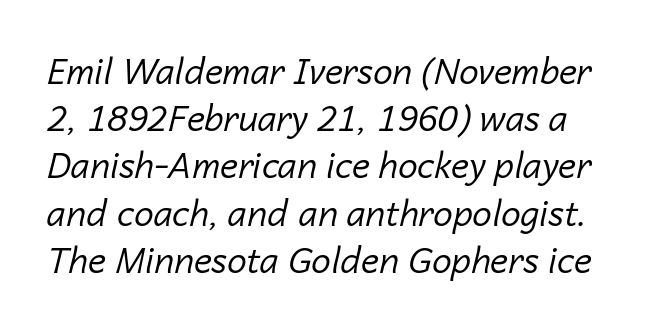
Q: Is the text bold? A: No.
Q: Is the text italic (slanted)? A: Yes, it leans right by about 14 degrees.
Q: Is the text underlined? A: No.
Q: Is the spacing between letters normal or unusually wide? A: Normal.
Q: Is the spacing between lines tight, normal or loose? A: Normal.
Q: Width (condensed, normal, or wide)? A: Normal.
Q: Stroke contrast? A: Low.
Q: x-height? A: Medium.
Q: Monospaced? A: No.
